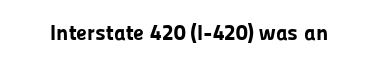
Short note: letters normally spaced. Words float on clear page, feet unadorned. The letters stand upright; this is a roman face. Heavy, bold letterforms.
